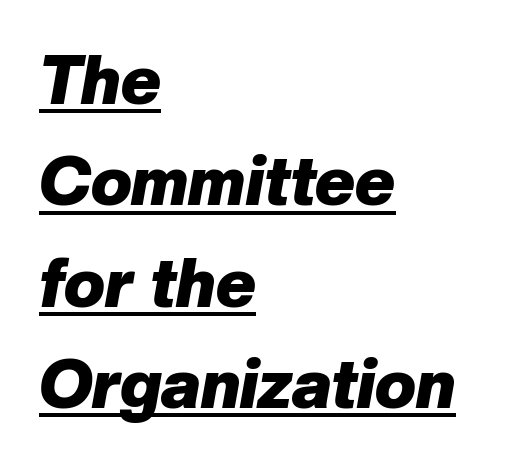
In terms of posture, this sample is oblique. Spacing between characters is what you'd get straight out of the box. Interline gaps are of average width in this sample. The letters advance in unequal steps, a hallmark of proportional type. Typeset ragged right — the left edge is the straight one.
